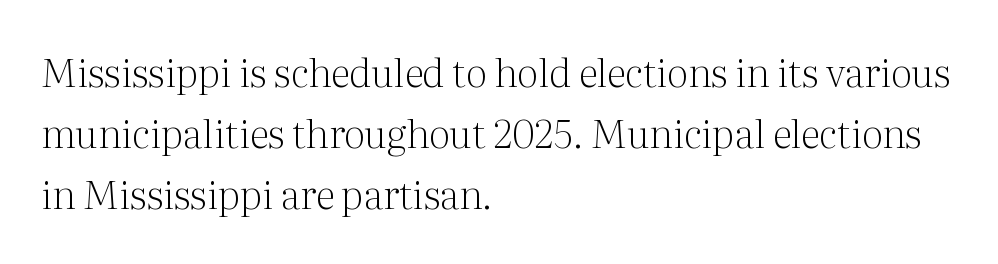
{"serif": "yes", "italic": "no", "bold": "no", "weight": "light", "width": "normal", "stroke_contrast": "medium", "x_height": "medium", "monospaced": "no", "underline": "no", "align": "left", "line_spacing": "normal", "line_spacing_ratio": 1.57, "letter_spacing": "normal", "letter_spacing_em": 0.0, "glyph_px": 39}
